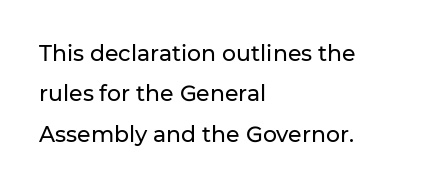
The image shows 22 px text type, upright; set left-aligned, line spacing 1.83x, normal letter spacing, not underlined.
